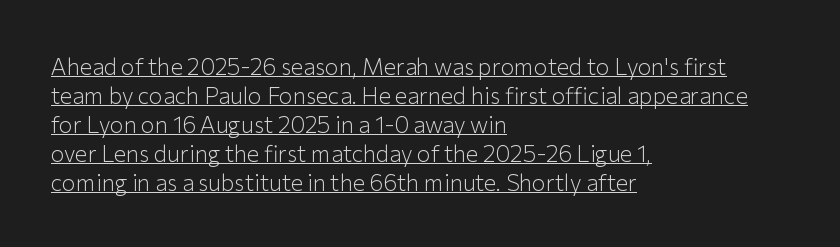
The image shows 23 px text type, upright; set left-aligned, normal line spacing (1.26x), normal letter spacing, underlined.
